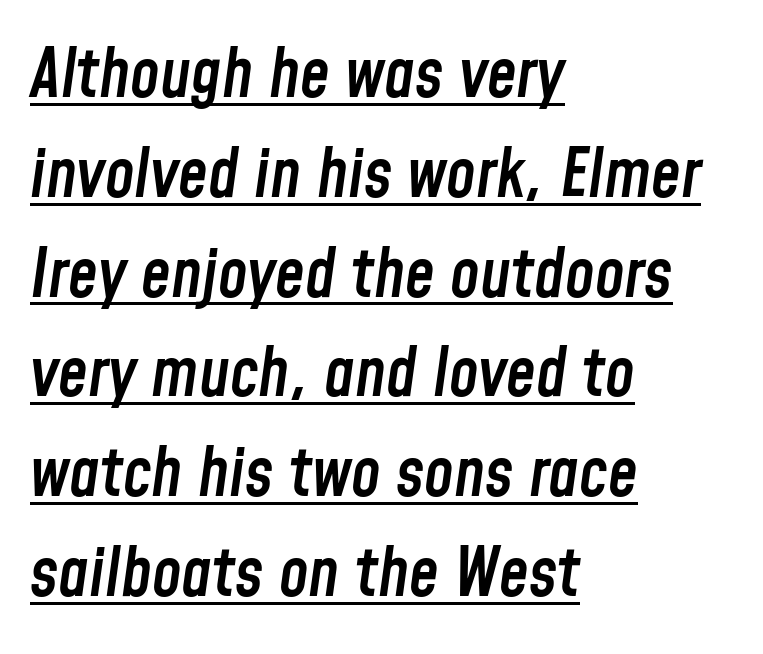
The image shows 67 px semibold, condensed type, italic (leaning right); set left-aligned, normal line spacing (1.49x), normal letter spacing, underlined; low stroke contrast and a medium x-height.
